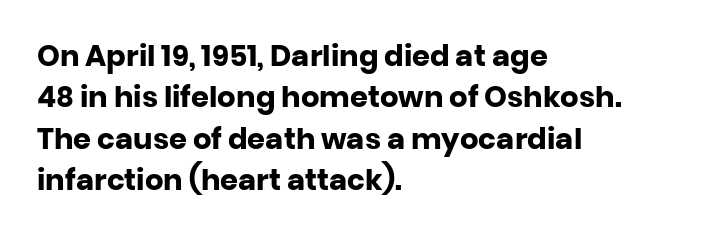
Q: Is the text bold? A: Yes.
Q: Is the text italic (slanted)? A: No, it is upright.
Q: Is the typeface a serif or a sans-serif typeface? A: Sans-serif.
Q: Is the text underlined? A: No.
Q: How is the paragraph aligned? A: Left-aligned.
Q: Is the spacing between letters normal or unusually wide? A: Normal.
Q: Is the spacing between lines tight, normal or loose? A: Normal.
Q: Width (condensed, normal, or wide)? A: Normal.
Q: Stroke contrast? A: Low.
Q: x-height? A: Large.
Q: Monospaced? A: No.
